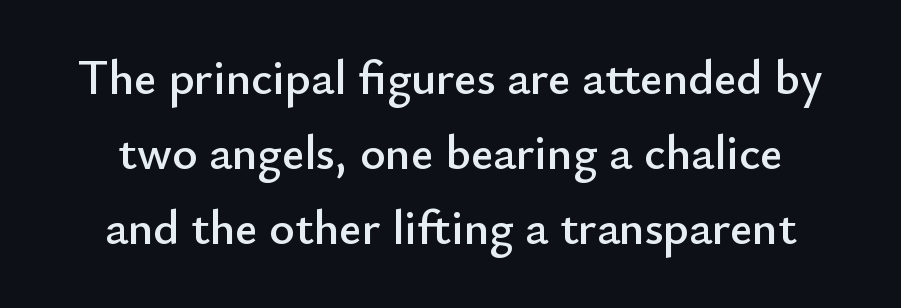
{"serif": "no", "italic": "no", "width": "normal", "stroke_contrast": "low", "x_height": "small", "monospaced": "no", "underline": "no", "line_spacing": "normal", "line_spacing_ratio": 1.56, "letter_spacing": "normal", "letter_spacing_em": 0.0, "glyph_px": 48}
